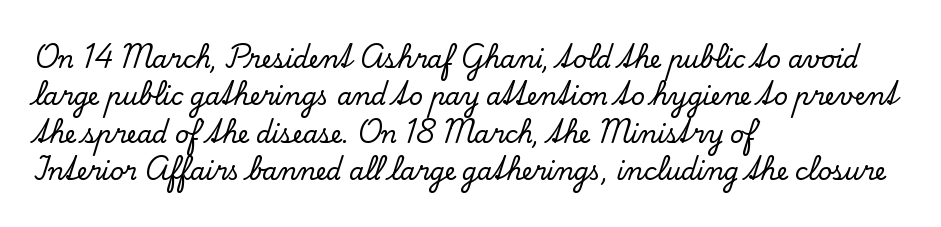
{"underline": "no", "align": "left", "line_spacing": "normal", "line_spacing_ratio": 1.56, "letter_spacing": "normal", "letter_spacing_em": 0.0, "glyph_px": 24}
